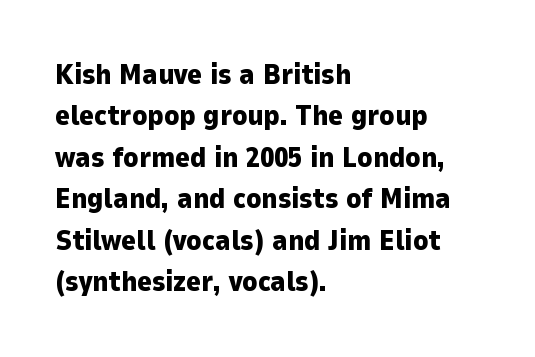
Each row of text sits above clean, open space. Alignment: flush left. Reading down the column, the eye jumps a familiar distance to each next line. Weight check: bold — yes, fully. Typographically, this falls in the sans-serif category.
